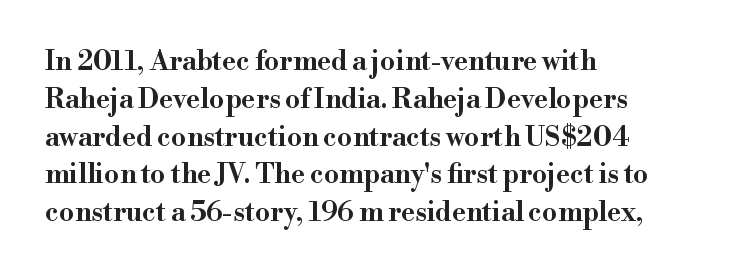
{"italic": "no", "underline": "no", "align": "left", "line_spacing": "normal", "line_spacing_ratio": 1.4, "letter_spacing": "normal", "letter_spacing_em": 0.0, "glyph_px": 27}
